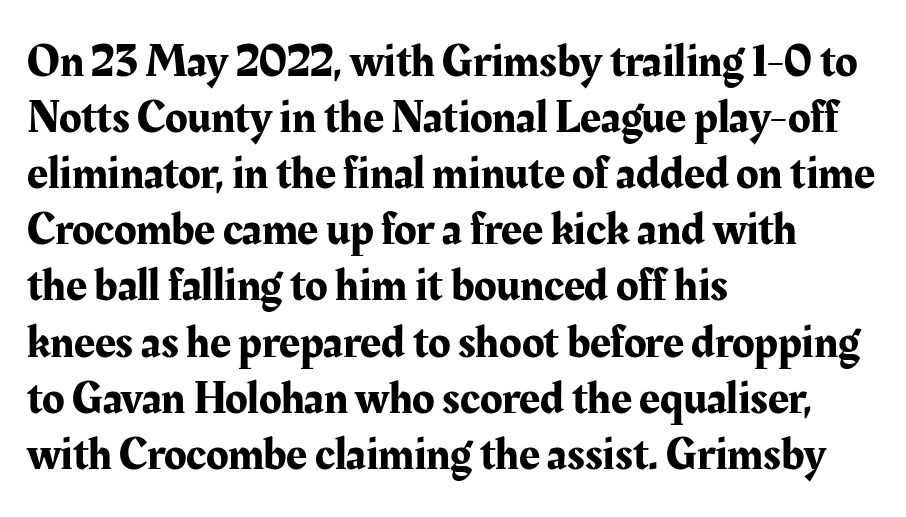
The image shows 46 px serif type, upright; set left-aligned, line spacing 1.22x, normal letter spacing, not underlined; medium stroke contrast and a medium x-height.
